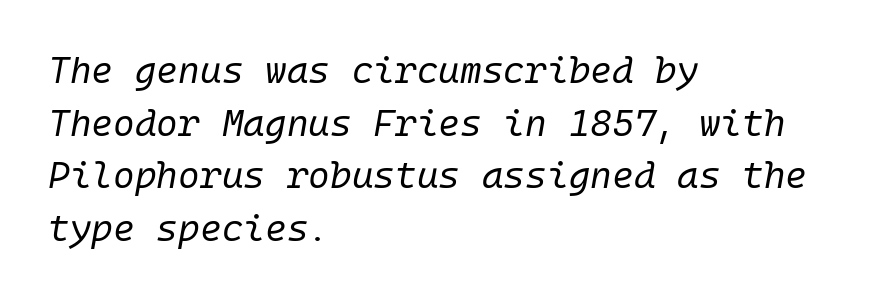
The image shows 37 px regular-weight type, italic (leaning right); set left-aligned, normal line spacing (1.42x), normal letter spacing, not underlined; low stroke contrast and a medium x-height.
